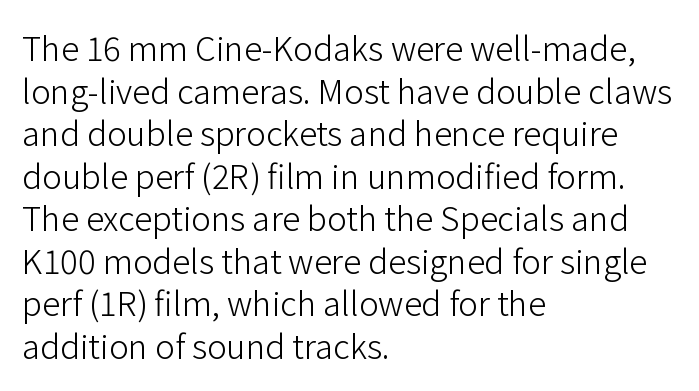
Q: Is the text bold? A: No.
Q: Is the text italic (slanted)? A: No, it is upright.
Q: Is the typeface a serif or a sans-serif typeface? A: Sans-serif.
Q: Is the text underlined? A: No.
Q: How is the paragraph aligned? A: Left-aligned.
Q: Is the spacing between letters normal or unusually wide? A: Normal.
Q: Is the spacing between lines tight, normal or loose? A: Normal.
Q: Width (condensed, normal, or wide)? A: Normal.
Q: Stroke contrast? A: Low.
Q: x-height? A: Medium.
Q: Monospaced? A: No.
